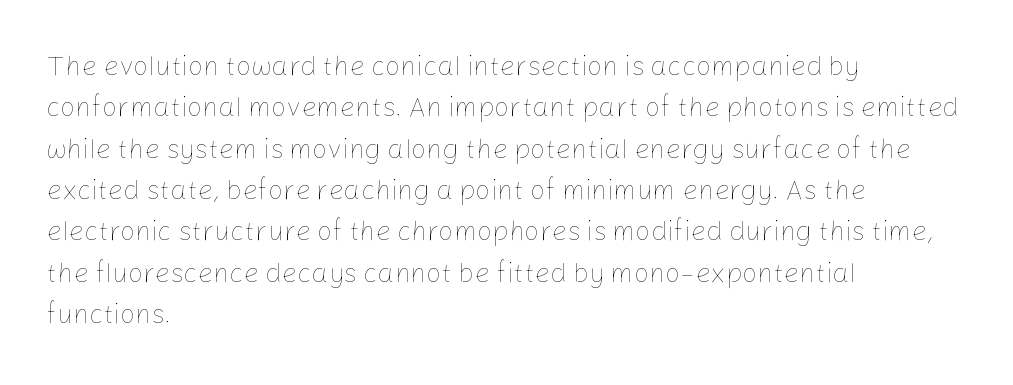
{"italic": "no", "bold": "no", "underline": "no", "align": "left", "line_spacing": "normal", "line_spacing_ratio": 1.53, "letter_spacing": "normal", "letter_spacing_em": 0.0, "glyph_px": 27}
